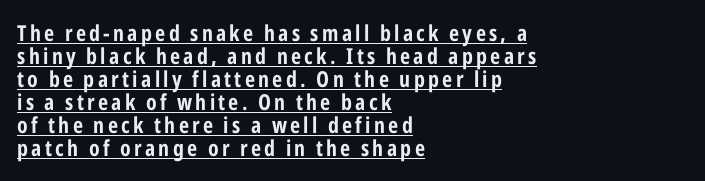
{"italic": "no", "bold": "yes", "underline": "yes", "align": "left", "line_spacing": "tight", "line_spacing_ratio": 1.05, "glyph_px": 22}
